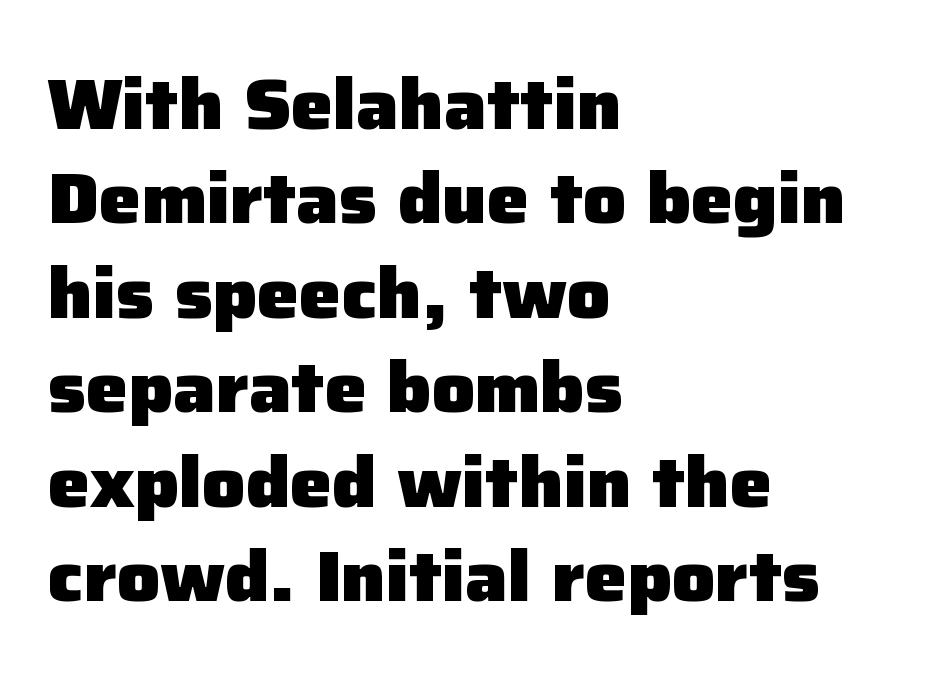
A full-strength bold gives these letters their thick strokes. The glyphs are unaccompanied by any horizontal stroke below them. The designer left line spacing at the default. The passage is arranged the way most books set body copy — flush left. These lines were composed using upright roman letters. The line texture is even and compact thanks to regular tracking.
